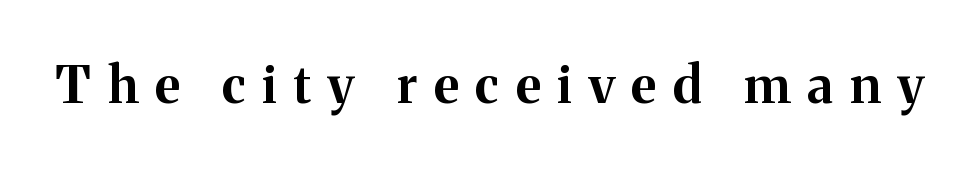
Q: Is the text bold? A: Yes.
Q: Is the text italic (slanted)? A: No, it is upright.
Q: Is the typeface a serif or a sans-serif typeface? A: Serif.
Q: Is the text underlined? A: No.
Q: Is the spacing between letters normal or unusually wide? A: Unusually wide.
Q: Width (condensed, normal, or wide)? A: Normal.
Q: Stroke contrast? A: Medium.
Q: x-height? A: Medium.
Q: Monospaced? A: No.
